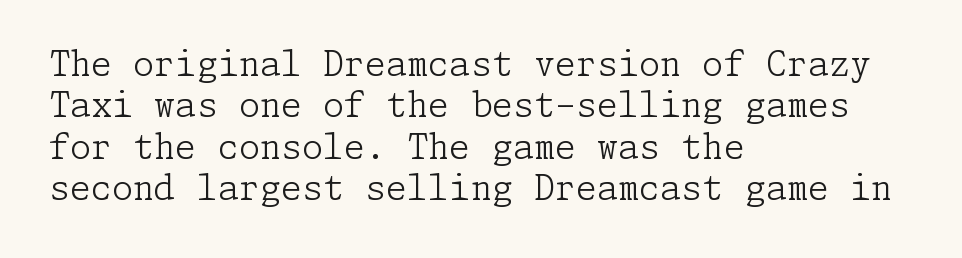
The image shows 34 px light serif type, upright; set left-aligned, line spacing 1.22x, normal letter spacing, not underlined; low stroke contrast and a medium x-height.
